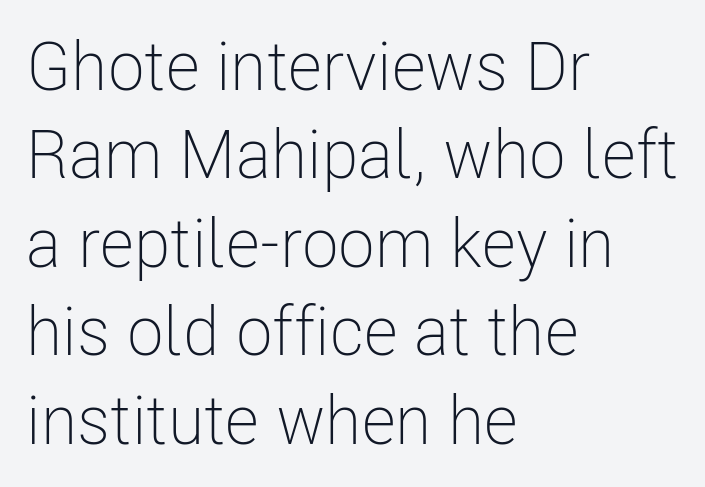
This rendering employs a face without finishing strokes, i.e., a sans-serif. A typesetter would call this proportional, since set widths differ per character. In terms of leading, this rendering sits right in the middle. Clear beneath every line of the passage. The font sits on the lighter half of the weight spectrum, regular included. This is the regular roman posture of the typeface.
